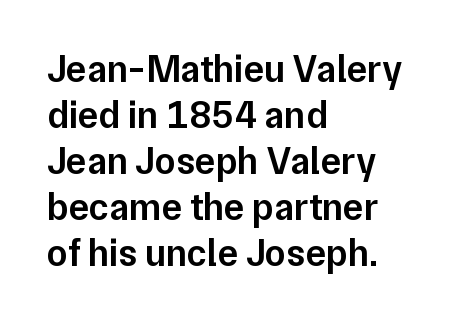
Typographic density is moderately raised because the face is semibold. You could not count columns in this text — the font is proportionally spaced. Clear beneath every line of the passage. The letters stand upright; this is a roman face. To sum up the face: it is a sans, with no serifs. A student would call this left alignment; a typographer would say flush left, rag right.
